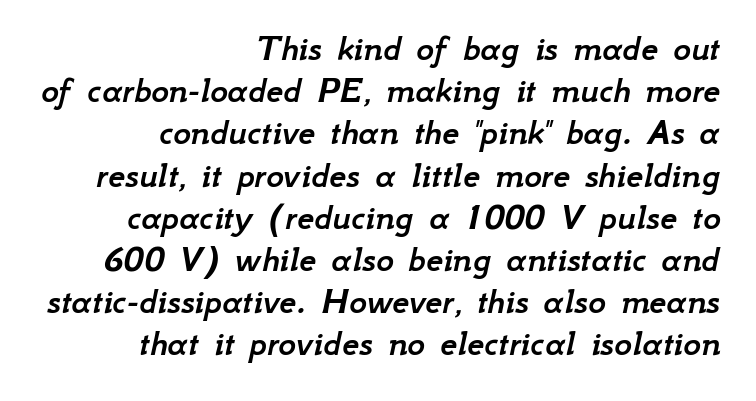
Layout note: lines flush right. Any mark beneath the type? The region is blank. Does the lettering tilt? It does — this is italic. Looks like regular typesetting: each glyph gets only the width it needs. The block of text is dense from top to bottom, with scant space between rows.
